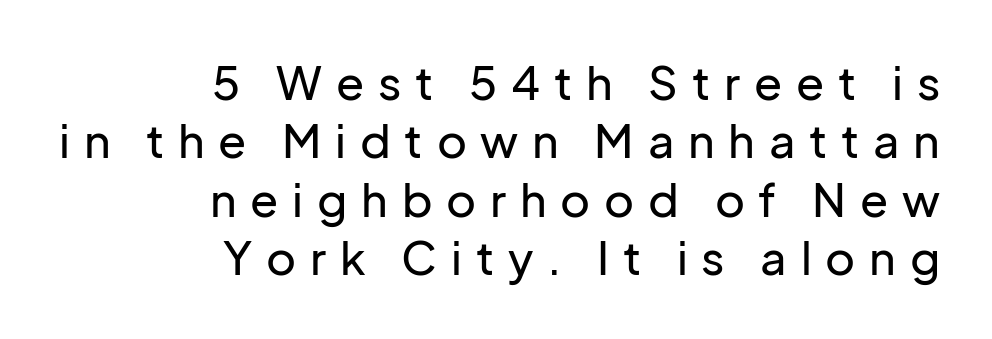
Q: Is the text italic (slanted)? A: No, it is upright.
Q: Is the typeface a serif or a sans-serif typeface? A: Sans-serif.
Q: Is the text underlined? A: No.
Q: How is the paragraph aligned? A: Right-aligned.
Q: Is the spacing between letters normal or unusually wide? A: Unusually wide.
Q: Is the spacing between lines tight, normal or loose? A: Normal.
Q: Width (condensed, normal, or wide)? A: Normal.
Q: Stroke contrast? A: Low.
Q: x-height? A: Medium.
Q: Monospaced? A: No.
